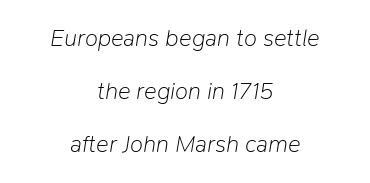
Only glyphs here, with clear space below each row. Default kerning and tracking; the words read as compact shapes. Reading down the block, each line starts at a different indent, mirrored at its end. Counters stay open thanks to moderate or lighter strokes.
